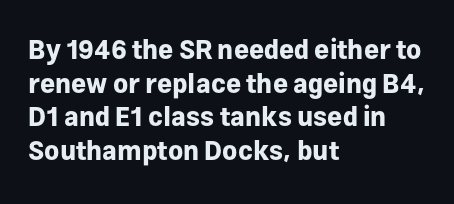
The image shows 26 px bold type, upright; set left-aligned, normal line spacing (1.29x), normal letter spacing, not underlined.
